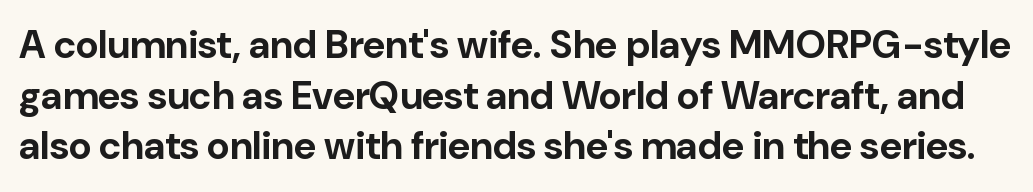
Q: Is the text bold? A: Yes.
Q: Is the text italic (slanted)? A: No, it is upright.
Q: Is the typeface a serif or a sans-serif typeface? A: Sans-serif.
Q: Is the text underlined? A: No.
Q: Is the spacing between letters normal or unusually wide? A: Normal.
Q: Is the spacing between lines tight, normal or loose? A: Normal.
Q: Width (condensed, normal, or wide)? A: Normal.
Q: Stroke contrast? A: Low.
Q: x-height? A: Medium.
Q: Monospaced? A: No.
